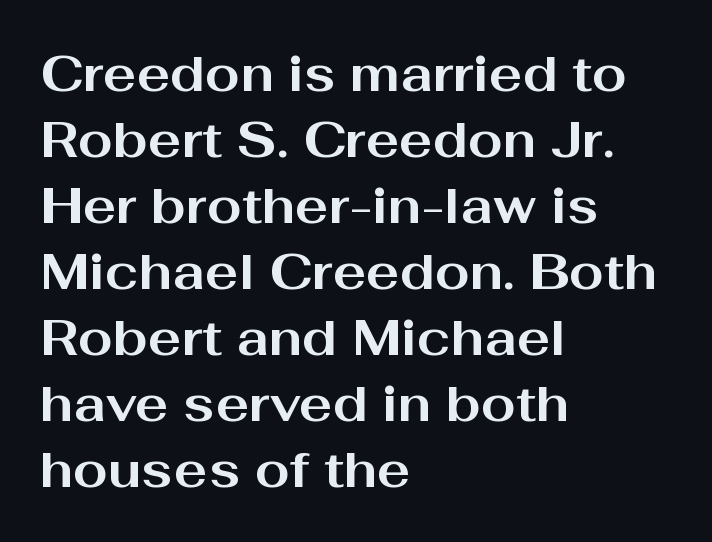
The image shows 50 px bold, wide sans-serif type, upright; set left-aligned, normal line spacing (1.32x), normal letter spacing, not underlined; medium stroke contrast and a medium x-height.
